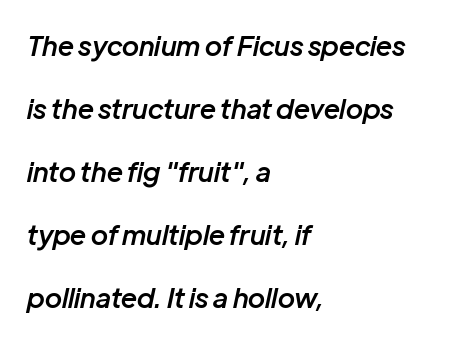
This rendering leaves character spacing at its baseline value. The whole block is typeset with a tilt. The passage is arranged the way most books set body copy — flush left. Only glyphs here, with clear space below each row. Is there much room between lines? Yes — plenty of vertical air separates them. Heft: intermediate — a semibold.
